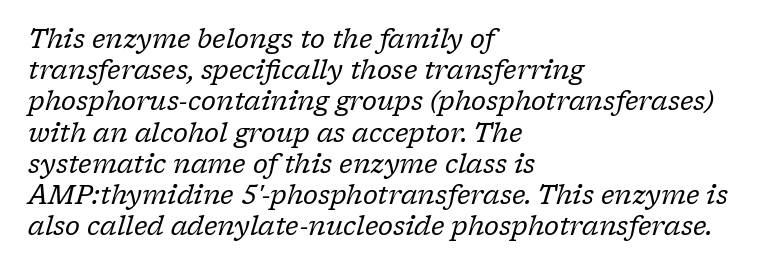
The rendering anchors every line to the left-hand side. The gap between lines stays unmarked. Spacing between characters is what you'd get straight out of the box. A quiet, ordinary-to-light weight characterises the typeface. Designer's note — italics engaged.
